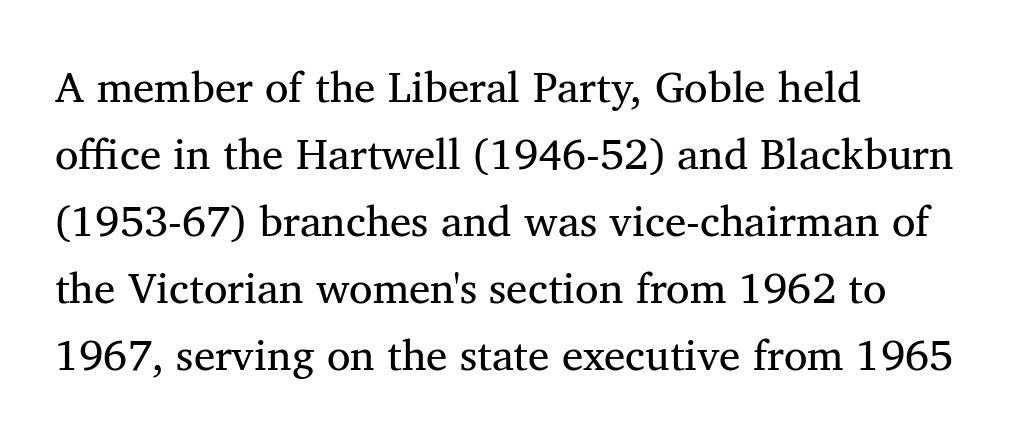
Each word holds together tightly as a unit, with standard inter-letter gaps. Vertical stems look standard width or narrower in stroke. Underline: absent. Characters remain perfectly vertical along every line.
